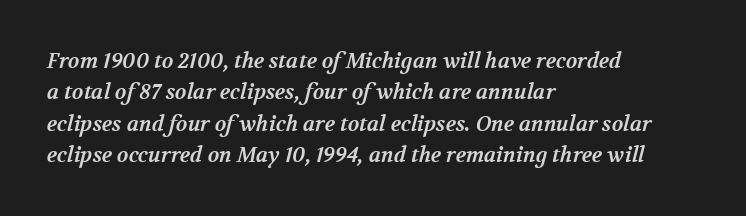
The image shows 21 px bold type; set left-aligned, normal line spacing (1.49x), normal letter spacing, not underlined.
